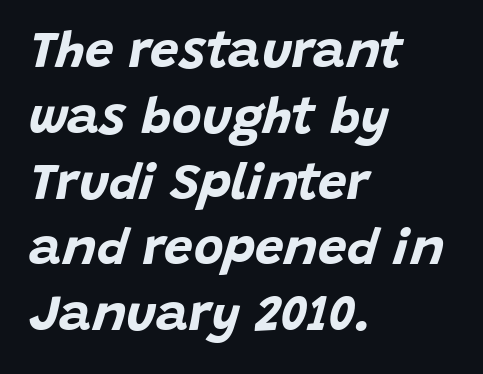
{"italic": "yes", "lean": "right", "slant_degrees": 15, "bold": "yes", "weight": "bold", "width": "normal", "stroke_contrast": "low", "x_height": "large", "monospaced": "no", "underline": "no", "align": "left", "line_spacing": "normal", "line_spacing_ratio": 1.29, "letter_spacing": "normal", "letter_spacing_em": 0.0, "glyph_px": 51}
